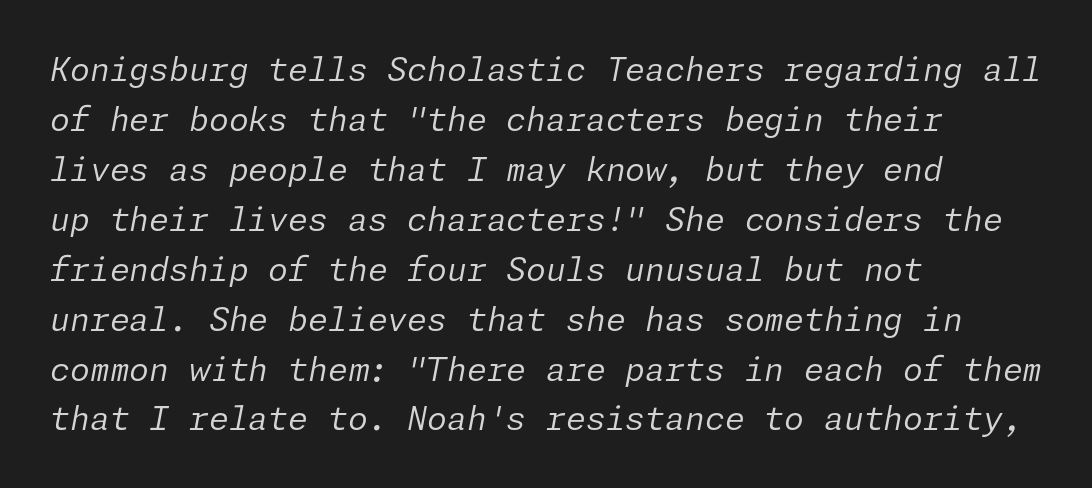
{"italic": "yes", "lean": "right", "slant_degrees": 11, "bold": "no", "weight": "regular", "width": "normal", "stroke_contrast": "low", "x_height": "medium", "underline": "no", "align": "left", "line_spacing": "normal", "line_spacing_ratio": 1.56, "letter_spacing": "normal", "letter_spacing_em": 0.0, "glyph_px": 32}
